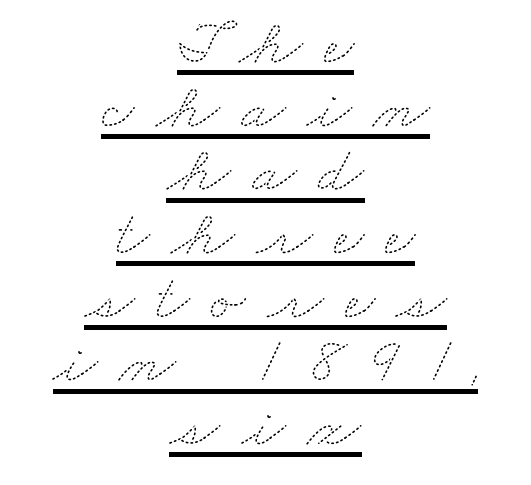
Glance below the letters and you will spot a drawn line. Baseline-to-baseline distance is barely more than the letter height. Counters stay open thanks to moderate or lighter strokes. Character widths vary here, with narrow letters taking less room than wide ones. Visually the block forms a symmetrical silhouette, jagged on both flanks. What stands out about the letter spacing? Its width — letters are far apart.
